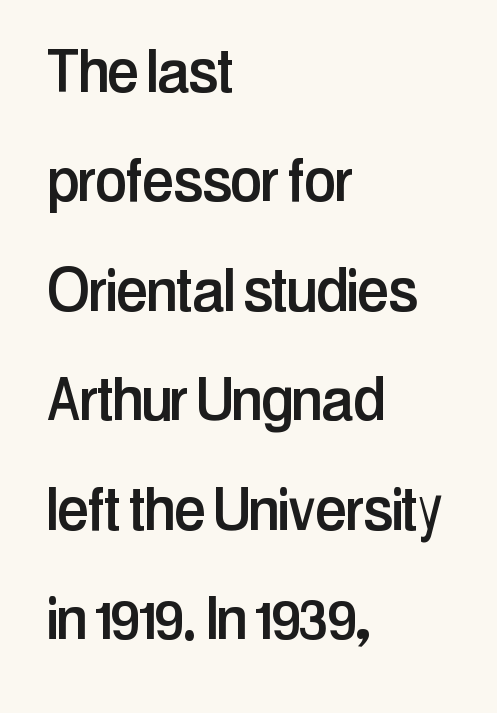
Character widths vary here, with narrow letters taking less room than wide ones. Does the leading feel generous? No, just average. It's the straight-up-and-down kind of type. Regarding serifs, this sample does without them. One-word summary of the alignment: left.
